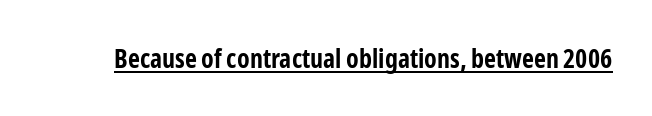
Q: Is the text bold? A: Yes.
Q: Is the text italic (slanted)? A: No, it is upright.
Q: Is the text underlined? A: Yes.
Q: Is the spacing between letters normal or unusually wide? A: Normal.
